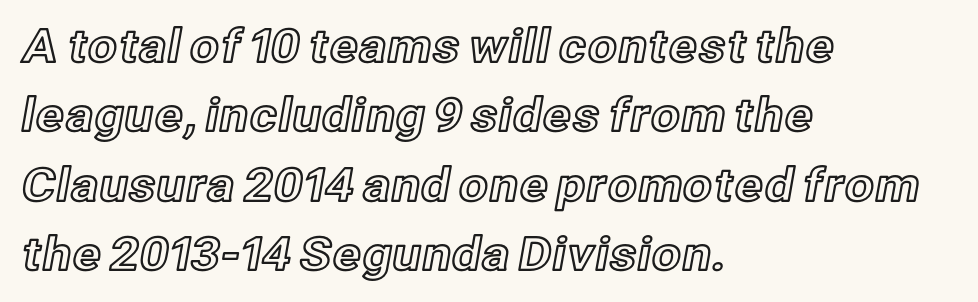
The image shows 46 px text type; set left-aligned, normal line spacing (1.51x), normal letter spacing, not underlined; a medium x-height.
